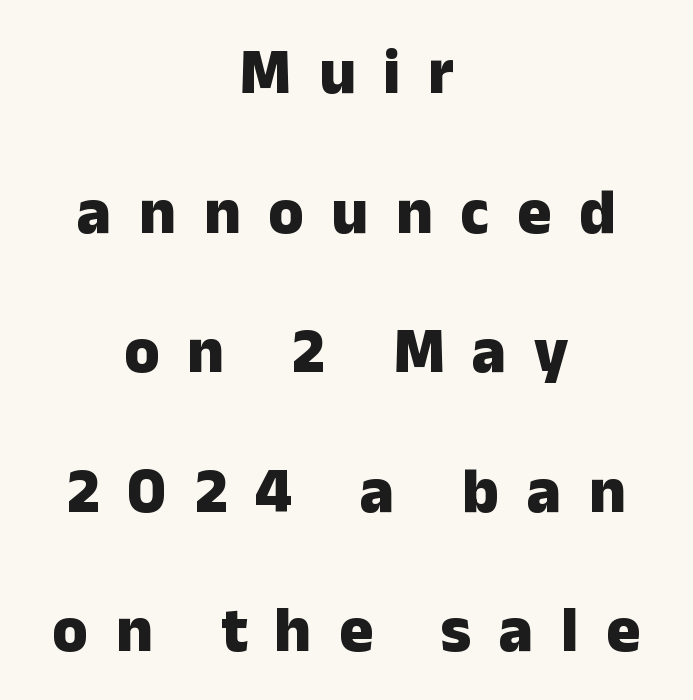
Display-style spreading of the glyphs; the letterfit is very open. No word sits above an underline. The passage shown is typeset with a sans-serif family. Here the designer chose a conventional face with non-uniform glyph widths. Centered paragraph, ragged on both sides.
